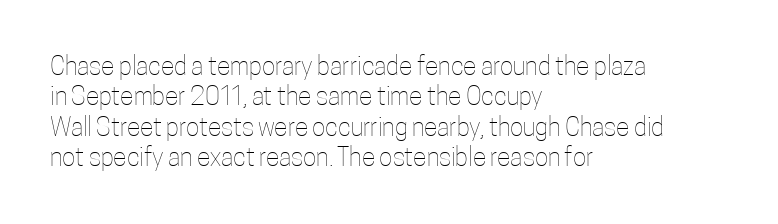
The image shows 25 px text type, upright; set left-aligned, line spacing 1.22x, normal letter spacing, not underlined.
